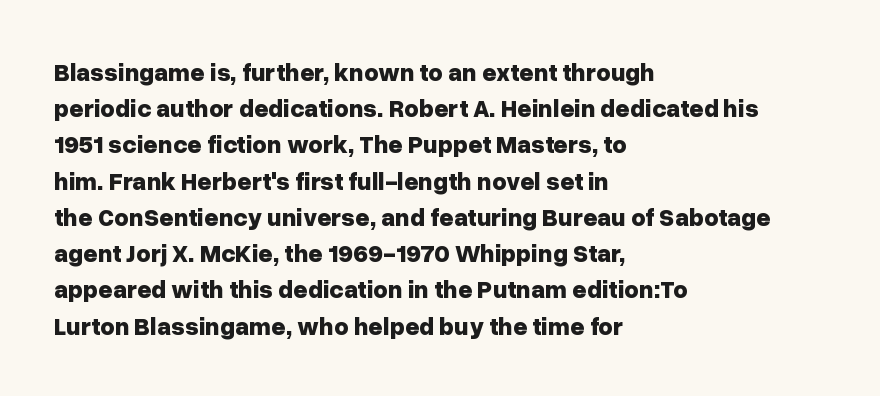
The image shows 25 px bold type, upright; set left-aligned, normal line spacing (1.45x), normal letter spacing, not underlined.
